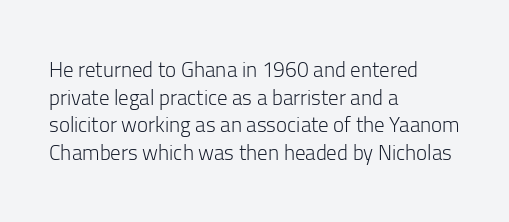
The image shows 21 px text type, upright; set left-aligned, normal line spacing (1.32x), normal letter spacing, not underlined.
